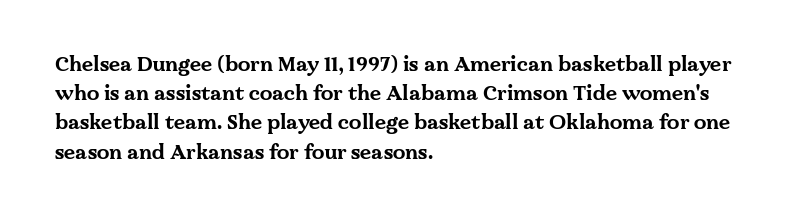
{"italic": "no", "bold": "yes", "underline": "no", "align": "left", "line_spacing": "normal", "line_spacing_ratio": 1.46, "letter_spacing": "normal", "letter_spacing_em": 0.0, "glyph_px": 20}
